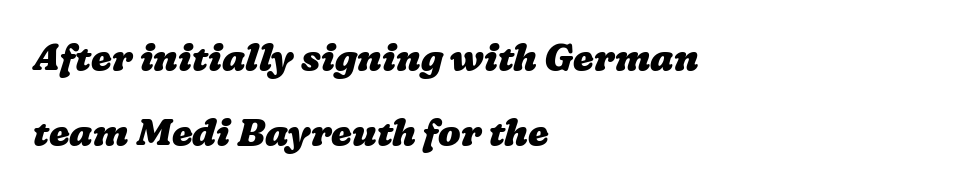
Line starts are locked; line ends wander. This sample has the flowing, uneven cadence of proportional lettering. The rendering keeps characters at their native spacing. No word sits above an underline. On the weight axis this lands at bold, roughly 700. Whoever set this chose breathing room over compactness in the vertical rhythm.
